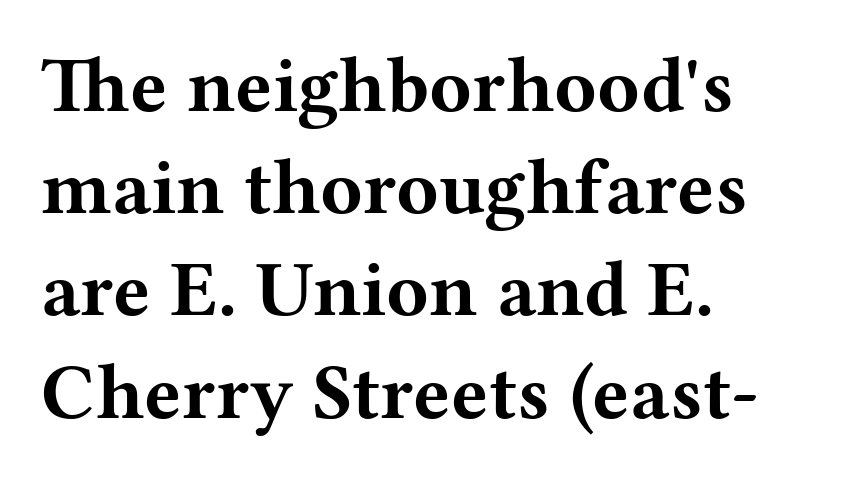
Q: Is the text bold? A: Yes.
Q: Is the text italic (slanted)? A: No, it is upright.
Q: Is the typeface a serif or a sans-serif typeface? A: Serif.
Q: Is the text underlined? A: No.
Q: How is the paragraph aligned? A: Left-aligned.
Q: Is the spacing between letters normal or unusually wide? A: Normal.
Q: Is the spacing between lines tight, normal or loose? A: Normal.
Q: Width (condensed, normal, or wide)? A: Wide.
Q: Stroke contrast? A: Medium.
Q: x-height? A: Medium.
Q: Monospaced? A: No.
